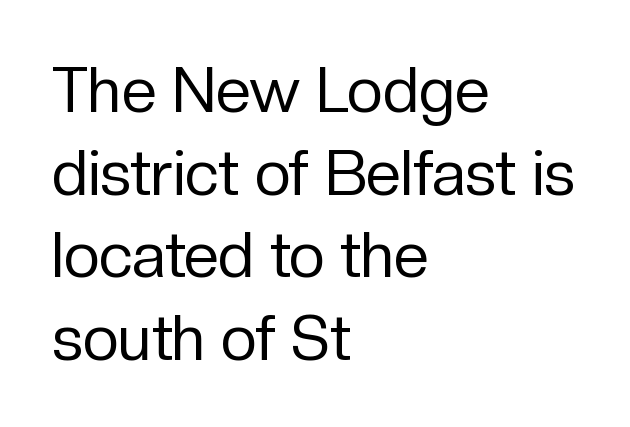
Q: Is the text bold? A: No.
Q: Is the text italic (slanted)? A: No, it is upright.
Q: Is the typeface a serif or a sans-serif typeface? A: Sans-serif.
Q: Is the text underlined? A: No.
Q: How is the paragraph aligned? A: Left-aligned.
Q: Is the spacing between letters normal or unusually wide? A: Normal.
Q: Is the spacing between lines tight, normal or loose? A: Normal.
Q: Width (condensed, normal, or wide)? A: Normal.
Q: Stroke contrast? A: Low.
Q: x-height? A: Medium.
Q: Monospaced? A: No.
